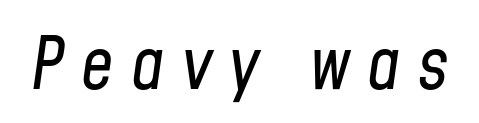
The glyphs are unaccompanied by any horizontal stroke below them. The rendering inserts visible extra space after every character. Letters have the restrained weight of plain body copy at most. These lines are rendered in a variable-pitch font.
